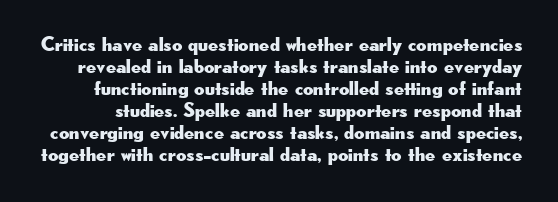
{"italic": "no", "underline": "no", "line_spacing": "tight", "line_spacing_ratio": 1.1, "letter_spacing": "normal", "letter_spacing_em": 0.0, "glyph_px": 20}
